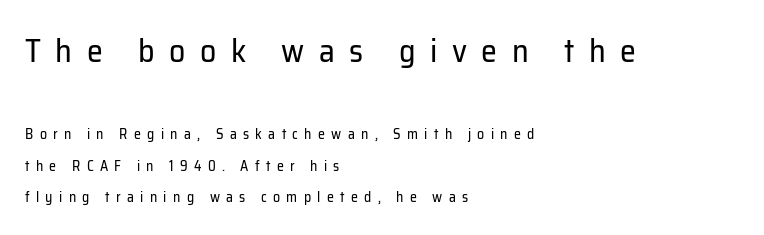
{"serif": "no", "italic": "no", "bold": "no", "weight": "regular", "width": "normal", "stroke_contrast": "low", "x_height": "medium", "monospaced": "no", "underline": "no", "align": "left", "line_spacing": "loose", "line_spacing_ratio": 2.26, "letter_spacing": "wide", "letter_spacing_em": 0.45, "larger_block": "first", "size_ratio": 2.29, "glyph_px": 32}
